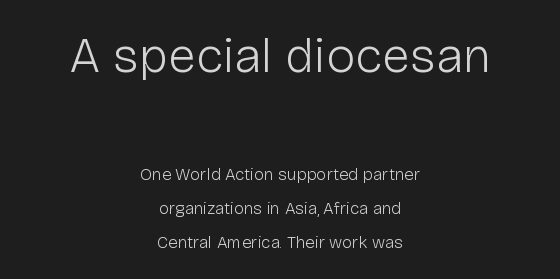
Large over small — that's the arrangement of the two blocks here. This sample has the flowing, uneven cadence of proportional lettering. A typesetter would mark this as roman, not italic. Does the type have serifs? No, each stem ends abruptly. Letters rest on an invisible, unmarked baseline.
